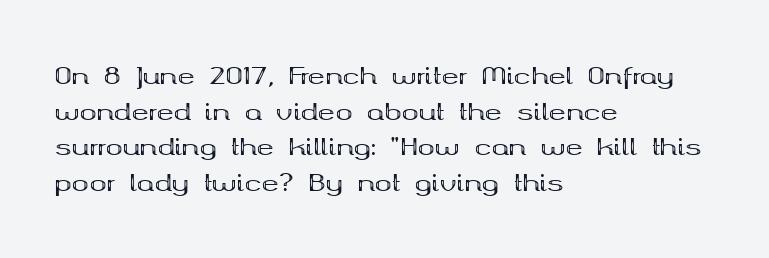
{"italic": "no", "bold": "yes", "underline": "no", "align": "left", "line_spacing": "normal", "line_spacing_ratio": 1.55, "letter_spacing": "normal", "letter_spacing_em": 0.0, "glyph_px": 23}
